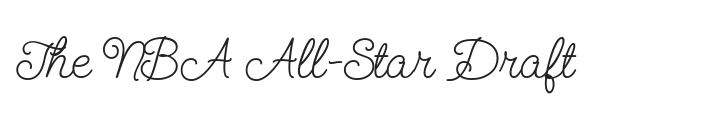
The string is rendered with underlining switched off. A typesetter would label this face a serif. The cut favours lightness, reaching ordinary text weight at its darkest.
